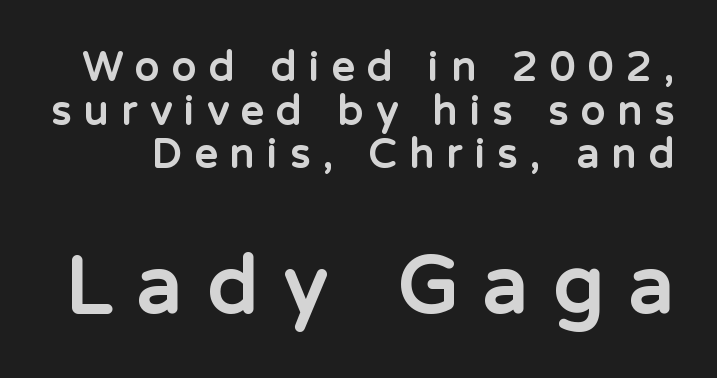
Closely set lines give the paragraph a compact silhouette. The strip under each line holds only bare page. Characters remain perfectly vertical along every line. Compare the two chunks: the lower has the greater cap height.
